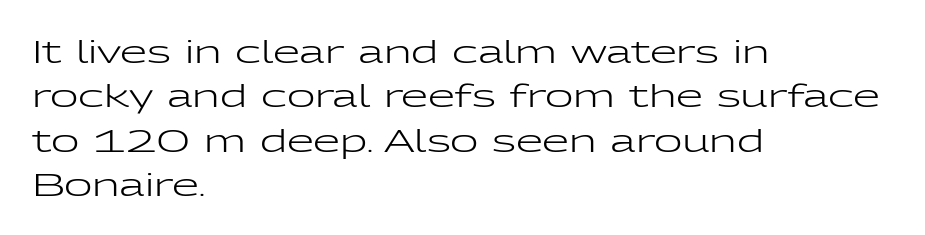
Leading: standard. The type is set solid horizontally, with unmodified tracking. This sample has the flowing, uneven cadence of proportional lettering. The space beneath each line is pristine and unruled.
